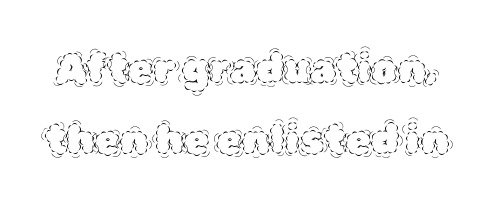
{"italic": "no", "bold": "no", "weight": "thin", "width": "normal", "x_height": "large", "monospaced": "no", "underline": "no", "line_spacing_ratio": 1.72, "letter_spacing": "normal", "letter_spacing_em": 0.0, "glyph_px": 41}
